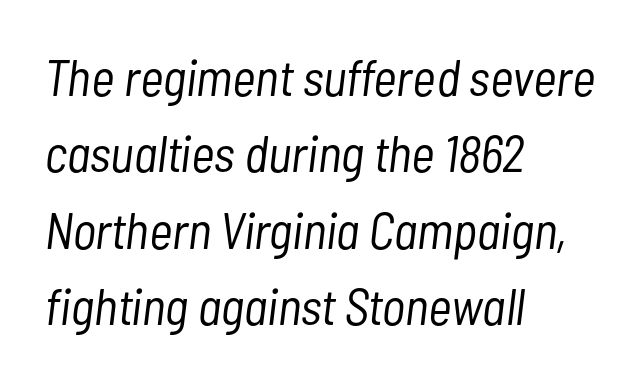
This rendering features lettering with no underline. Each letter keeps its own natural width here, so spacing adapts to shape. Compared with ordinary roman type, these characters are visibly tilted. The lines in this sample share a left origin and differ only in where they stop.
